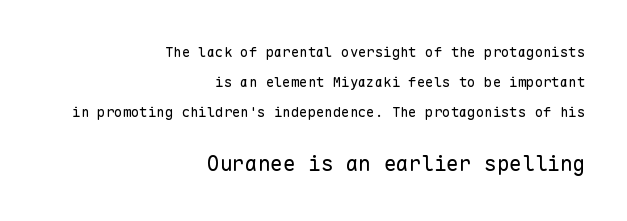
{"italic": "no", "bold": "no", "underline": "no", "align": "right", "line_spacing": "loose", "line_spacing_ratio": 2.15, "letter_spacing": "normal", "letter_spacing_em": 0.0, "larger_block": "second", "size_ratio": 1.5, "glyph_px": 21}
